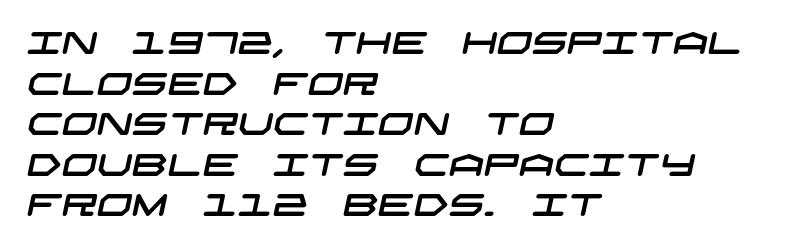
Q: Is the typeface a serif or a sans-serif typeface? A: Sans-serif.
Q: Is the text underlined? A: No.
Q: How is the paragraph aligned? A: Left-aligned.
Q: Is the spacing between letters normal or unusually wide? A: Normal.
Q: Is the spacing between lines tight, normal or loose? A: Normal.
Q: Width (condensed, normal, or wide)? A: Wide.
Q: Stroke contrast? A: Low.
Q: x-height? A: Large.
